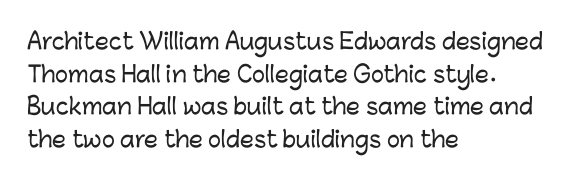
The image shows 22 px text type, upright; set left-aligned, normal line spacing (1.48x), normal letter spacing, not underlined.
